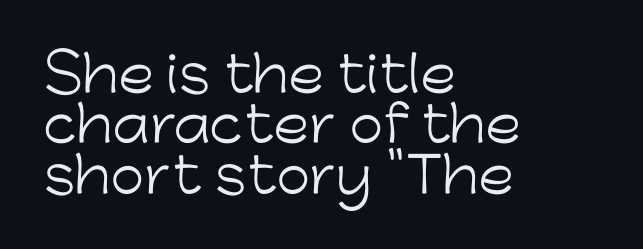
The image shows 49 px light sans-serif type, upright; set left-aligned, tight line spacing (1.03x), normal letter spacing, not underlined; low stroke contrast and a medium x-height.
